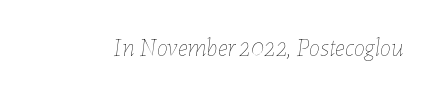
The image shows 25 px text type, italic (leaning right); set normal letter spacing, not underlined.
